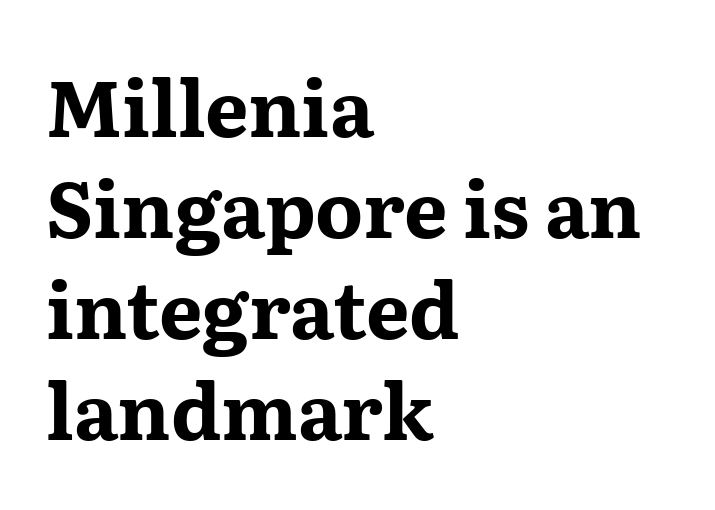
Does the type have serifs? Yes, each stem ends in a small foot. Evenly set lines give the paragraph a standard silhouette. The font is running at its bold setting. Horizontally, the lines are justified to the leading edge only. Default kerning and tracking; the words read as compact shapes. Posture: upright roman.
